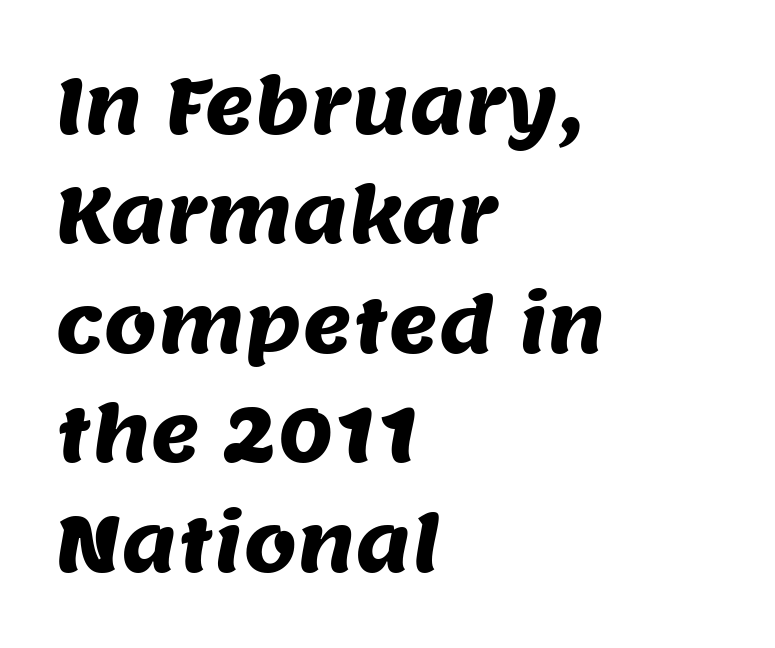
The image shows 76 px sans-serif type; set left-aligned, normal line spacing (1.44x), normal letter spacing, not underlined; medium stroke contrast and a large x-height.
